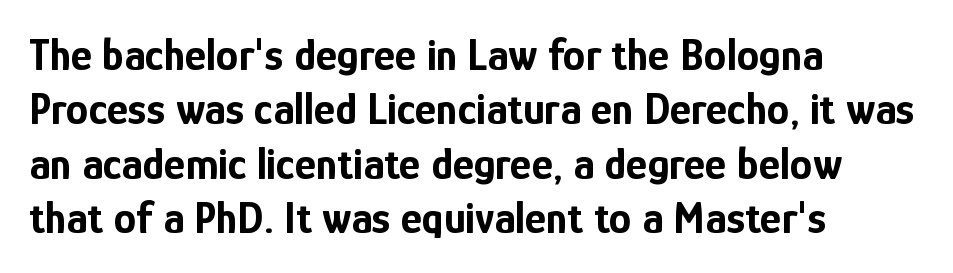
Q: Is the text bold? A: Yes.
Q: Is the text italic (slanted)? A: No, it is upright.
Q: Is the typeface a serif or a sans-serif typeface? A: Sans-serif.
Q: Is the text underlined? A: No.
Q: How is the paragraph aligned? A: Left-aligned.
Q: Is the spacing between letters normal or unusually wide? A: Normal.
Q: Width (condensed, normal, or wide)? A: Condensed.
Q: Stroke contrast? A: Low.
Q: x-height? A: Medium.
Q: Monospaced? A: No.
